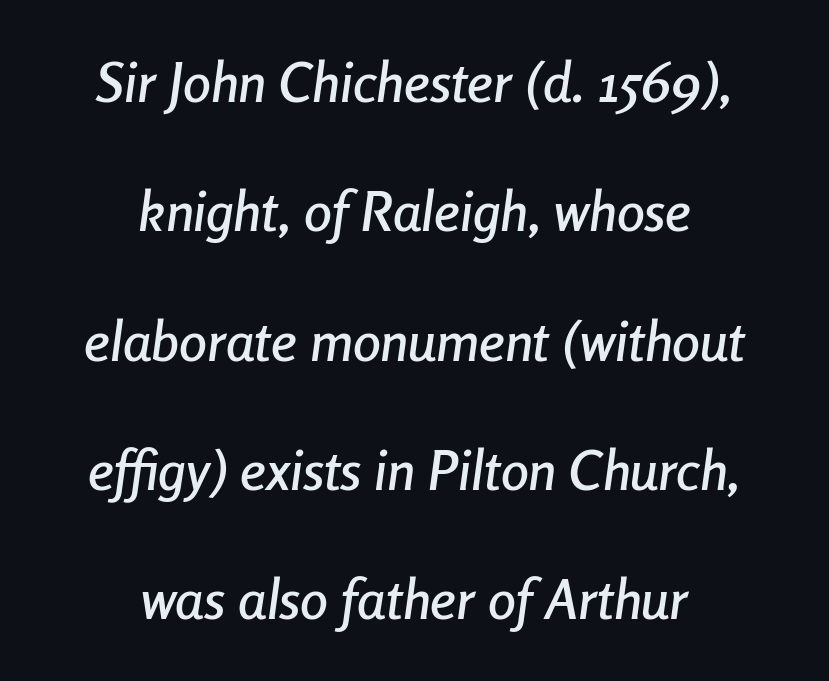
Q: Is the text italic (slanted)? A: Yes, it leans right by about 8 degrees.
Q: Is the text underlined? A: No.
Q: How is the paragraph aligned? A: Centered.
Q: Is the spacing between letters normal or unusually wide? A: Normal.
Q: Is the spacing between lines tight, normal or loose? A: Loose.
Q: Width (condensed, normal, or wide)? A: Condensed.
Q: Stroke contrast? A: Low.
Q: x-height? A: Medium.
Q: Monospaced? A: No.
